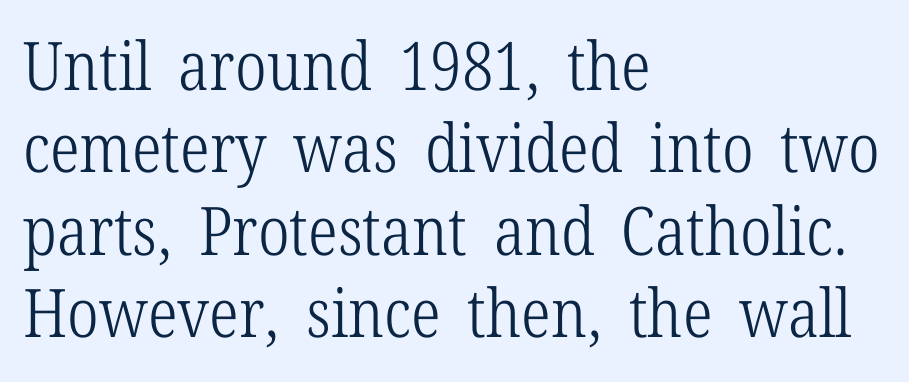
The image shows 67 px light, condensed serif type, upright; set left-aligned, line spacing 1.23x, normal letter spacing, not underlined; low stroke contrast and a medium x-height.
